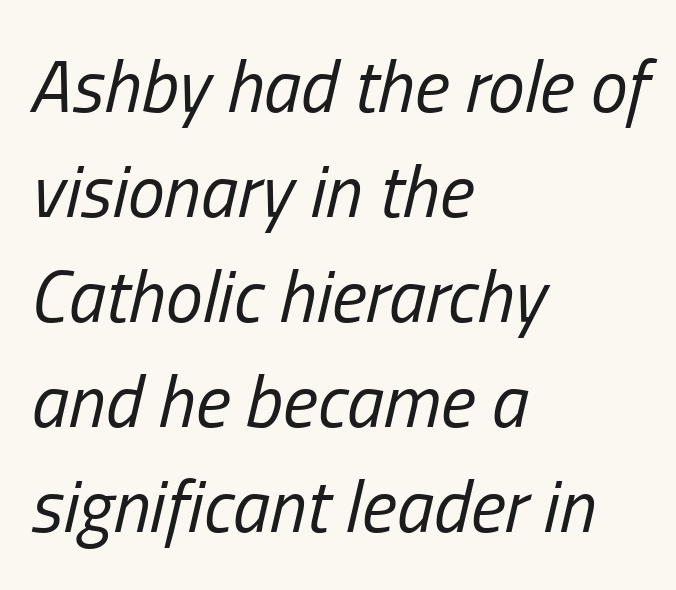
Q: Is the text bold? A: No.
Q: Is the text italic (slanted)? A: Yes, it leans right by about 13 degrees.
Q: Is the text underlined? A: No.
Q: How is the paragraph aligned? A: Left-aligned.
Q: Is the spacing between letters normal or unusually wide? A: Normal.
Q: Is the spacing between lines tight, normal or loose? A: Normal.
Q: Width (condensed, normal, or wide)? A: Condensed.
Q: Stroke contrast? A: Low.
Q: x-height? A: Medium.
Q: Monospaced? A: No.
